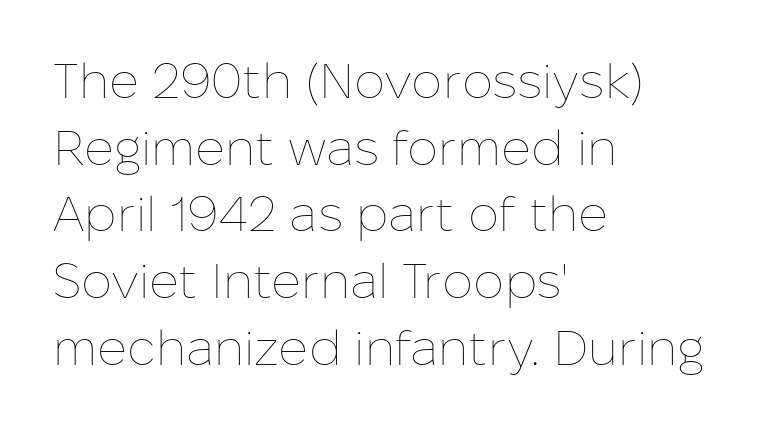
{"italic": "no", "bold": "no", "weight": "thin", "width": "normal", "stroke_contrast": "low", "x_height": "medium", "monospaced": "no", "underline": "no", "align": "left", "line_spacing": "normal", "line_spacing_ratio": 1.36, "letter_spacing": "normal", "letter_spacing_em": 0.0, "glyph_px": 49}
